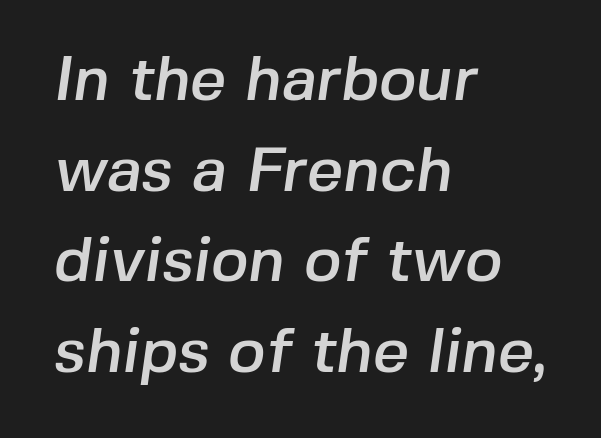
Q: Is the typeface a serif or a sans-serif typeface? A: Sans-serif.
Q: Is the text underlined? A: No.
Q: How is the paragraph aligned? A: Left-aligned.
Q: Is the spacing between letters normal or unusually wide? A: Normal.
Q: Is the spacing between lines tight, normal or loose? A: Normal.
Q: Width (condensed, normal, or wide)? A: Normal.
Q: Stroke contrast? A: Low.
Q: x-height? A: Medium.
Q: Monospaced? A: No.
